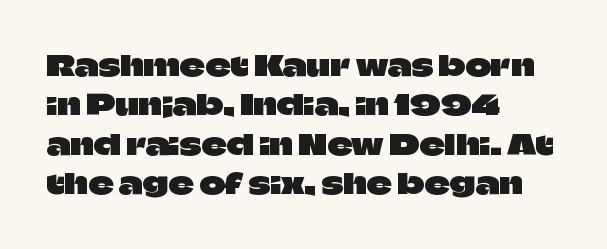
{"serif": "no", "italic": "no", "width": "normal", "stroke_contrast": "low", "x_height": "large", "monospaced": "no", "underline": "no", "align": "left", "line_spacing": "normal", "line_spacing_ratio": 1.41, "letter_spacing": "normal", "letter_spacing_em": 0.0, "glyph_px": 28}
